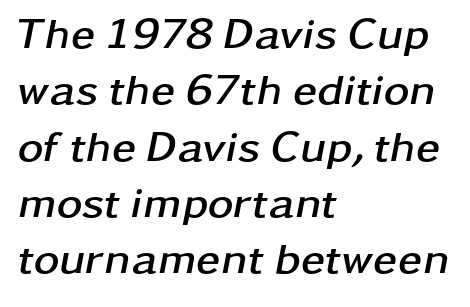
{"italic": "yes", "lean": "right", "slant_degrees": 11, "bold": "yes", "weight": "semibold", "width": "wide", "stroke_contrast": "low", "x_height": "medium", "monospaced": "no", "underline": "no", "align": "left", "line_spacing": "normal", "line_spacing_ratio": 1.28, "letter_spacing": "normal", "letter_spacing_em": 0.0, "glyph_px": 44}
